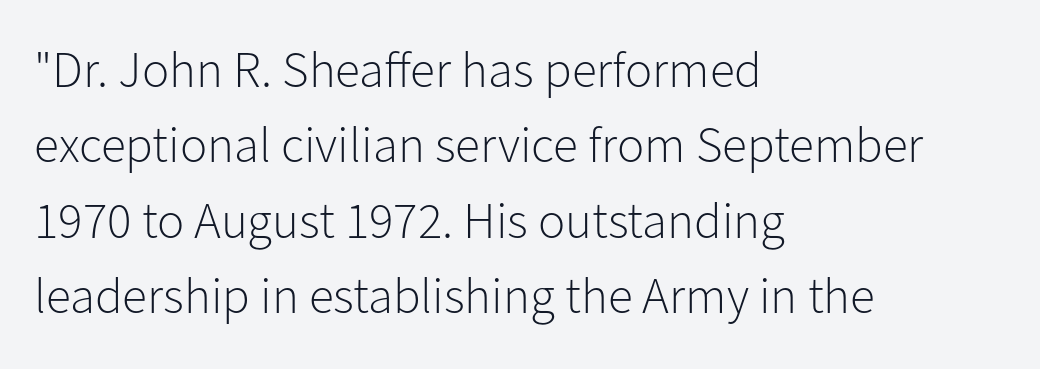
Q: Is the text bold? A: No.
Q: Is the text italic (slanted)? A: No, it is upright.
Q: Is the typeface a serif or a sans-serif typeface? A: Sans-serif.
Q: Is the text underlined? A: No.
Q: How is the paragraph aligned? A: Left-aligned.
Q: Is the spacing between letters normal or unusually wide? A: Normal.
Q: Is the spacing between lines tight, normal or loose? A: Normal.
Q: Width (condensed, normal, or wide)? A: Normal.
Q: Stroke contrast? A: Low.
Q: x-height? A: Medium.
Q: Monospaced? A: No.
